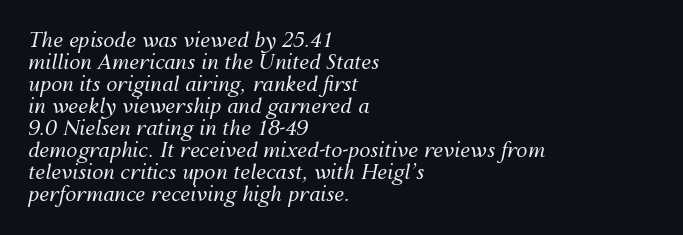
Q: Is the text bold? A: No.
Q: Is the text italic (slanted)? A: Yes, it leans right by about 12 degrees.
Q: Is the text underlined? A: No.
Q: How is the paragraph aligned? A: Left-aligned.
Q: Is the spacing between letters normal or unusually wide? A: Normal.
Q: Is the spacing between lines tight, normal or loose? A: Tight.
